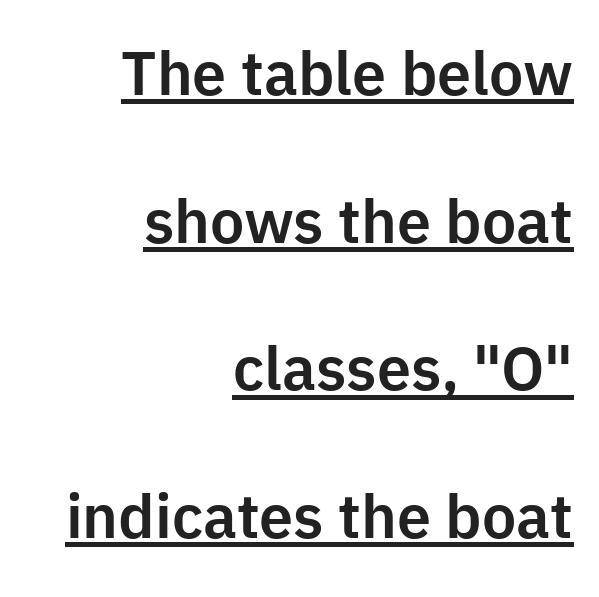
{"serif": "no", "italic": "no", "width": "normal", "stroke_contrast": "low", "x_height": "medium", "monospaced": "no", "underline": "yes", "align": "right", "line_spacing": "loose", "line_spacing_ratio": 2.42, "letter_spacing": "normal", "letter_spacing_em": 0.0, "glyph_px": 61}
